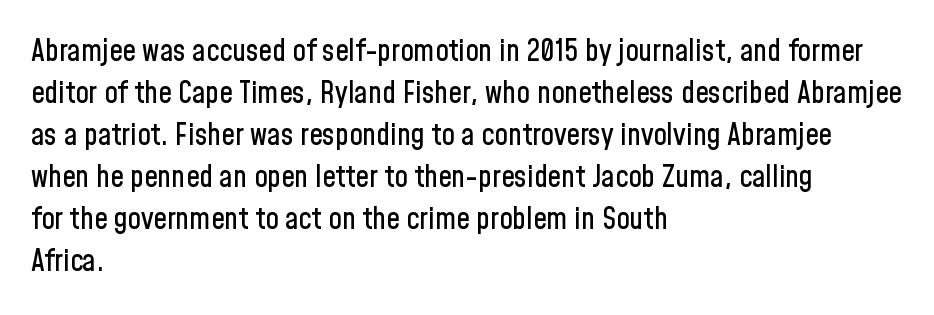
Proportional: the letters do not fall into vertical columns. A typesetter would mark this as roman, not italic. In terms of letterform style, serifs are entirely absent. You could call the tracking neutral — neither tight nor loose. The space directly below the letters is spotless. The passage is arranged the way most books set body copy — flush left.
